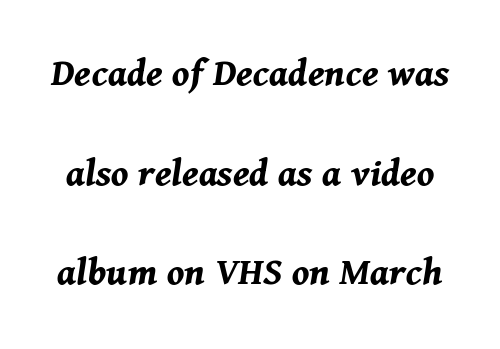
{"italic": "yes", "lean": "right", "slant_degrees": 11, "bold": "yes", "weight": "bold", "width": "normal", "stroke_contrast": "medium", "x_height": "medium", "monospaced": "no", "underline": "no", "line_spacing": "loose", "line_spacing_ratio": 2.43, "letter_spacing": "normal", "letter_spacing_em": 0.0, "glyph_px": 41}
